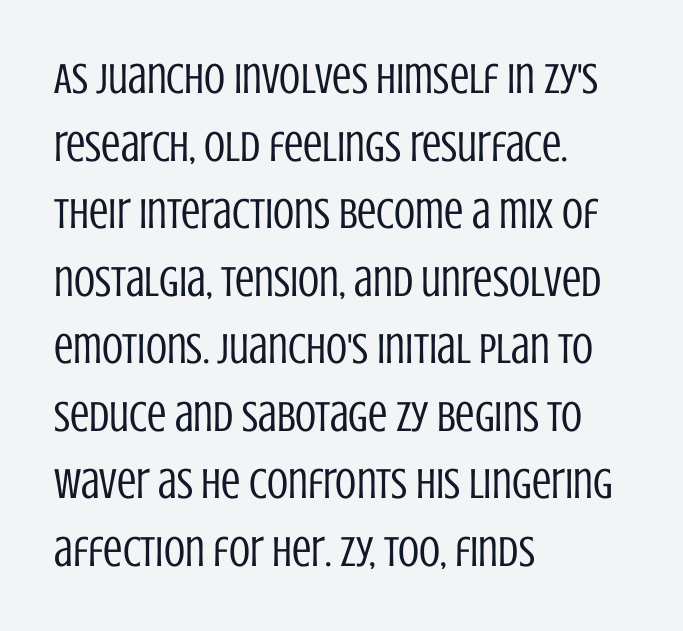
The image shows 43 px regular-weight, condensed sans-serif type, upright; set left-aligned, normal line spacing (1.57x), normal letter spacing, not underlined; low stroke contrast and a large x-height.
